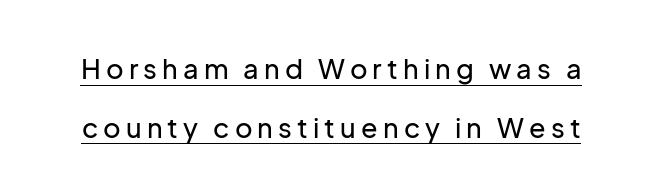
{"italic": "no", "underline": "yes", "line_spacing": "loose", "line_spacing_ratio": 2.17, "glyph_px": 27}
